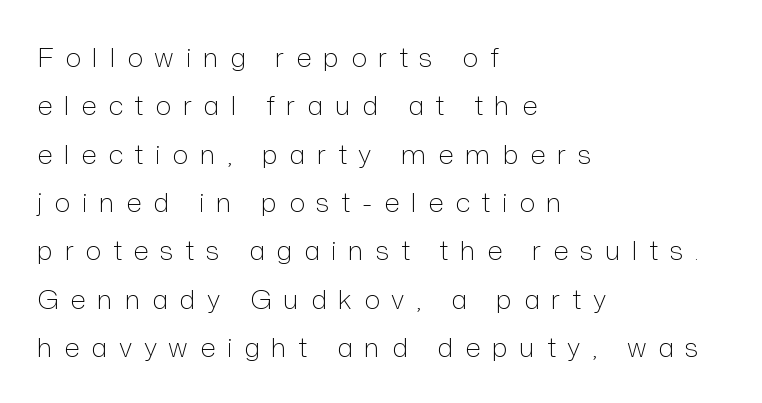
{"italic": "no", "bold": "no", "underline": "no", "align": "left", "line_spacing_ratio": 1.79, "letter_spacing": "wide", "letter_spacing_em": 0.43, "glyph_px": 27}
